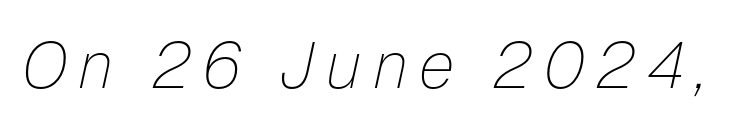
Weight: regular or lighter. Words float on clear page, feet unadorned. This sample has the flowing, uneven cadence of proportional lettering. The rendering applies a slant to the glyphs.
